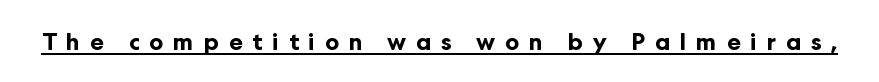
The image shows 23 px bold type, upright; set unusually wide letter spacing (+0.43 em), underlined.
